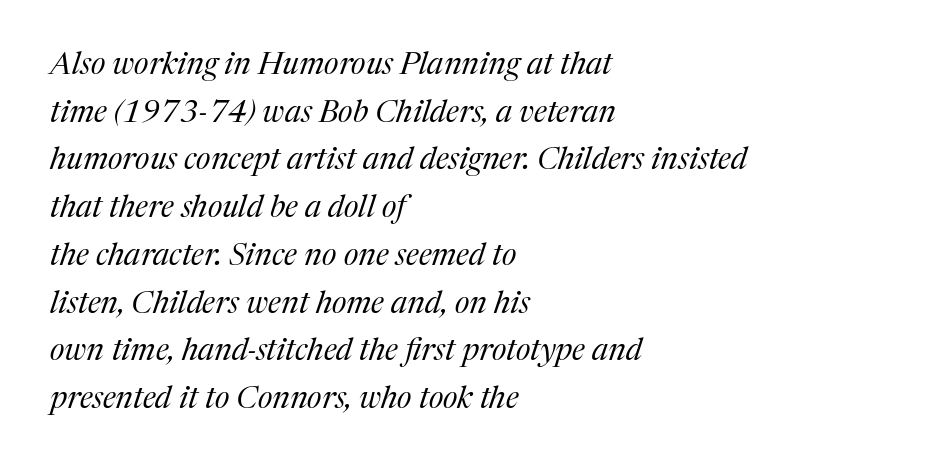
Each row of text sits above clean, open space. The line-height multiplier appears to be the usual default. Nothing unusual about the tracking: characters are spaced as the font intends. Looks like regular typesetting: each glyph gets only the width it needs. Does the lettering tilt? It does — this is italic. Ink coverage per letter is moderate at most.
